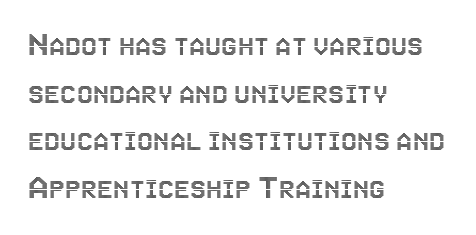
{"italic": "no", "width": "condensed", "x_height": "large", "monospaced": "no", "underline": "no", "align": "left", "line_spacing": "normal", "line_spacing_ratio": 1.32, "letter_spacing": "normal", "letter_spacing_em": 0.0, "glyph_px": 36}
